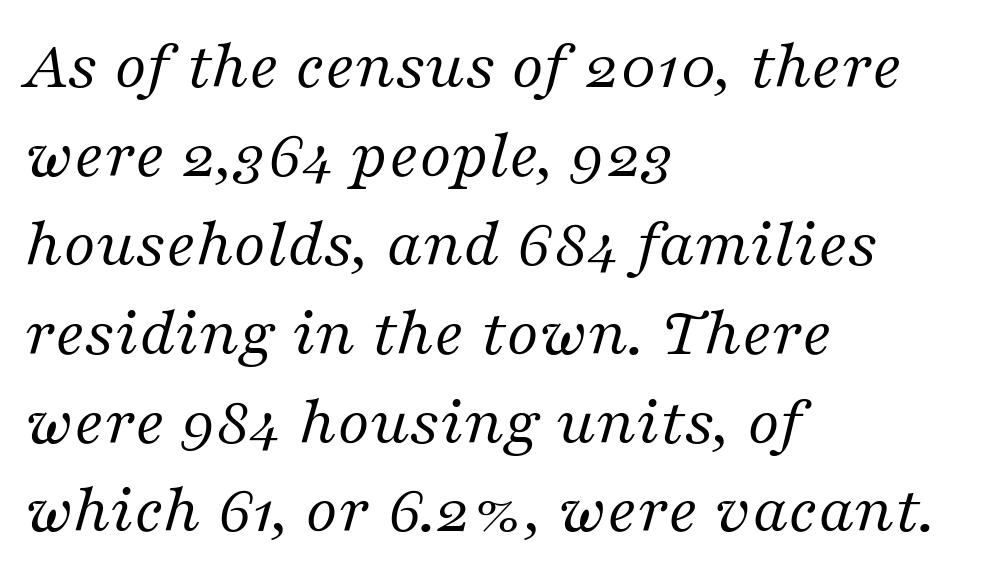
{"serif": "yes", "italic": "yes", "lean": "right", "slant_degrees": 16, "bold": "no", "weight": "regular", "width": "normal", "stroke_contrast": "medium", "x_height": "medium", "monospaced": "no", "underline": "no", "align": "left", "line_spacing": "normal", "line_spacing_ratio": 1.27, "letter_spacing": "normal", "letter_spacing_em": 0.0, "glyph_px": 70}
